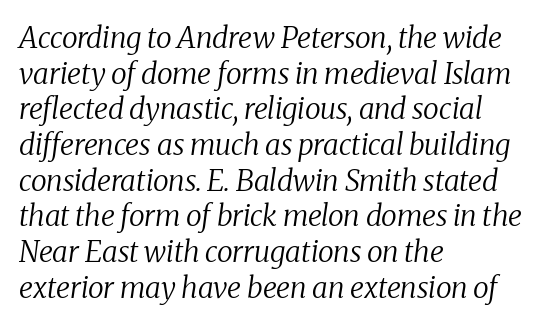
Q: Is the text bold? A: No.
Q: Is the text italic (slanted)? A: Yes, it leans right by about 8 degrees.
Q: Is the typeface a serif or a sans-serif typeface? A: Serif.
Q: Is the text underlined? A: No.
Q: How is the paragraph aligned? A: Left-aligned.
Q: Is the spacing between letters normal or unusually wide? A: Normal.
Q: Width (condensed, normal, or wide)? A: Normal.
Q: Stroke contrast? A: Medium.
Q: x-height? A: Medium.
Q: Monospaced? A: No.
